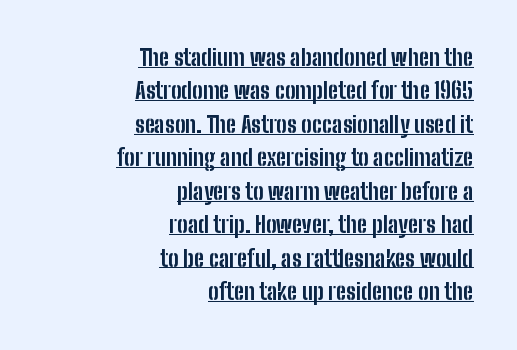
{"italic": "no", "bold": "yes", "underline": "yes", "align": "right", "line_spacing": "normal", "line_spacing_ratio": 1.52, "letter_spacing": "normal", "letter_spacing_em": 0.0, "glyph_px": 22}
